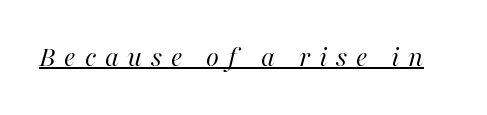
{"italic": "yes", "lean": "right", "slant_degrees": 16, "bold": "no", "weight": "regular", "width": "normal", "stroke_contrast": "high", "x_height": "medium", "monospaced": "no", "underline": "yes", "letter_spacing": "wide", "letter_spacing_em": 0.29, "glyph_px": 30}
